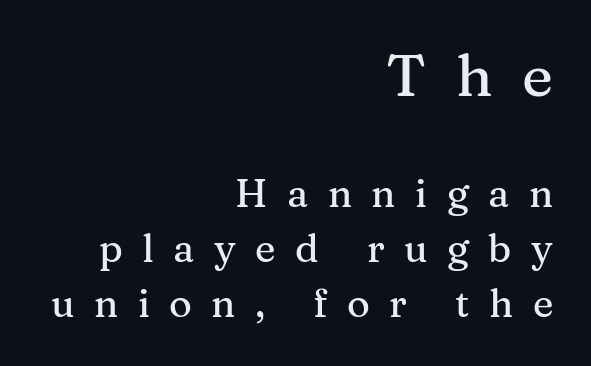
Q: Is the text italic (slanted)? A: No, it is upright.
Q: Is the typeface a serif or a sans-serif typeface? A: Serif.
Q: Is the text underlined? A: No.
Q: How is the paragraph aligned? A: Right-aligned.
Q: Is the spacing between letters normal or unusually wide? A: Unusually wide.
Q: Is the spacing between lines tight, normal or loose? A: Normal.
Q: Which block of text is set in a larger size, the first (top) or the second (bottom)? A: The first (top) one.
Q: Width (condensed, normal, or wide)? A: Normal.
Q: Stroke contrast? A: Medium.
Q: x-height? A: Medium.
Q: Monospaced? A: No.
